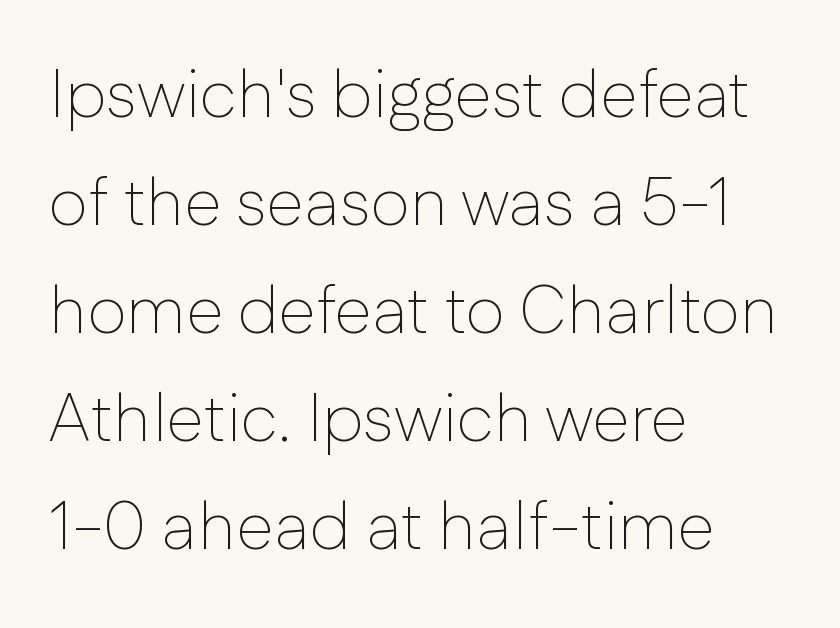
Q: Is the text bold? A: No.
Q: Is the text italic (slanted)? A: No, it is upright.
Q: Is the typeface a serif or a sans-serif typeface? A: Sans-serif.
Q: Is the text underlined? A: No.
Q: How is the paragraph aligned? A: Left-aligned.
Q: Is the spacing between letters normal or unusually wide? A: Normal.
Q: Is the spacing between lines tight, normal or loose? A: Normal.
Q: Width (condensed, normal, or wide)? A: Normal.
Q: Stroke contrast? A: Low.
Q: x-height? A: Medium.
Q: Monospaced? A: No.
